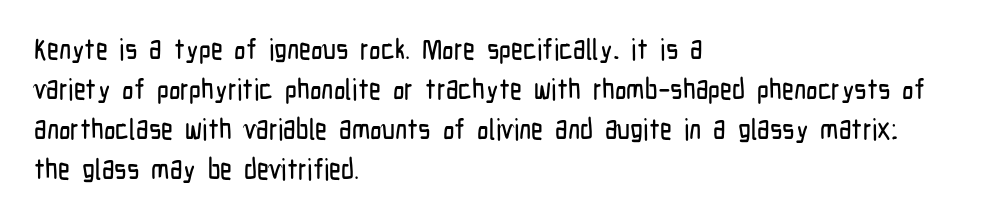
{"serif": "no", "italic": "no", "width": "condensed", "stroke_contrast": "low", "x_height": "medium", "monospaced": "no", "underline": "no", "align": "left", "line_spacing": "normal", "line_spacing_ratio": 1.38, "letter_spacing": "normal", "letter_spacing_em": 0.0, "glyph_px": 29}
